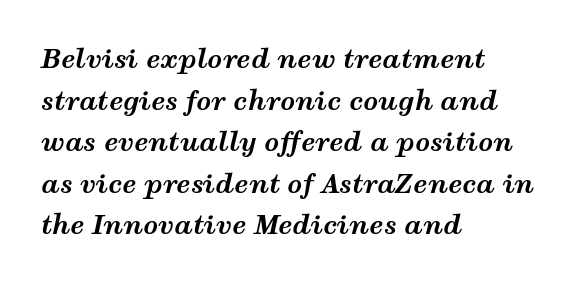
The image shows 26 px bold type, italic (leaning right); set left-aligned, normal line spacing (1.6x), normal letter spacing, not underlined.
